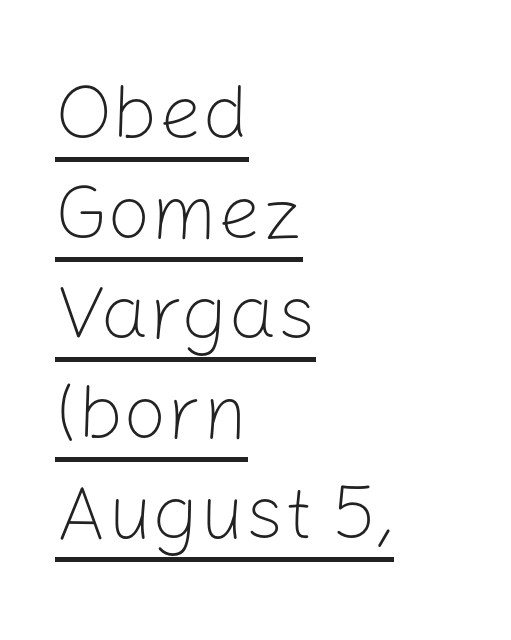
The image shows 77 px light sans-serif type, upright; set left-aligned, normal line spacing (1.3x), normal letter spacing, underlined; low stroke contrast and a medium x-height.
